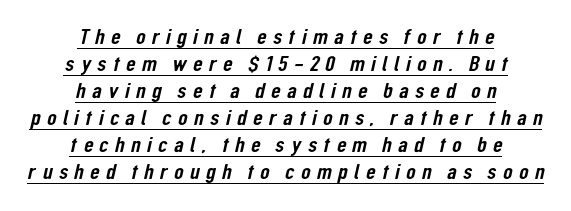
The letters are spread apart with noticeably loose tracking. The lines are quadded center. The words here are underlined.
